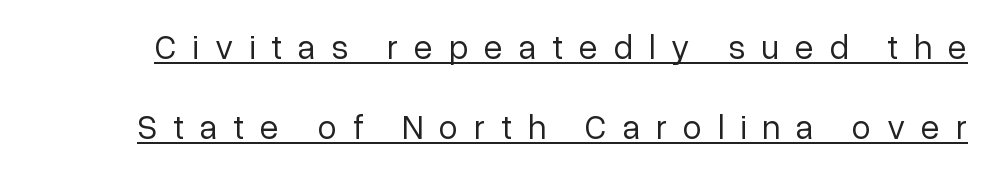
The image shows 34 px regular-weight sans-serif type, upright; set loose line spacing (2.34x), unusually wide letter spacing (+0.47 em), underlined; low stroke contrast and a medium x-height.
